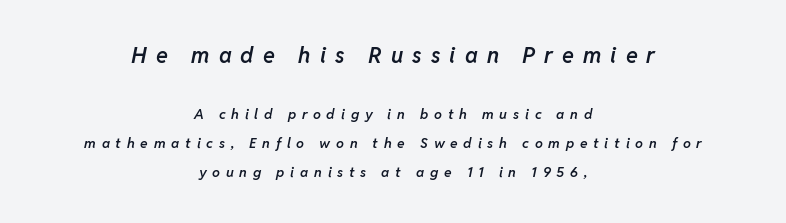
{"italic": "yes", "lean": "right", "slant_degrees": 11, "bold": "semi", "underline": "no", "align": "center", "line_spacing": "loose", "line_spacing_ratio": 2.09, "letter_spacing": "wide", "letter_spacing_em": 0.41, "larger_block": "first", "size_ratio": 1.57, "glyph_px": 22}
